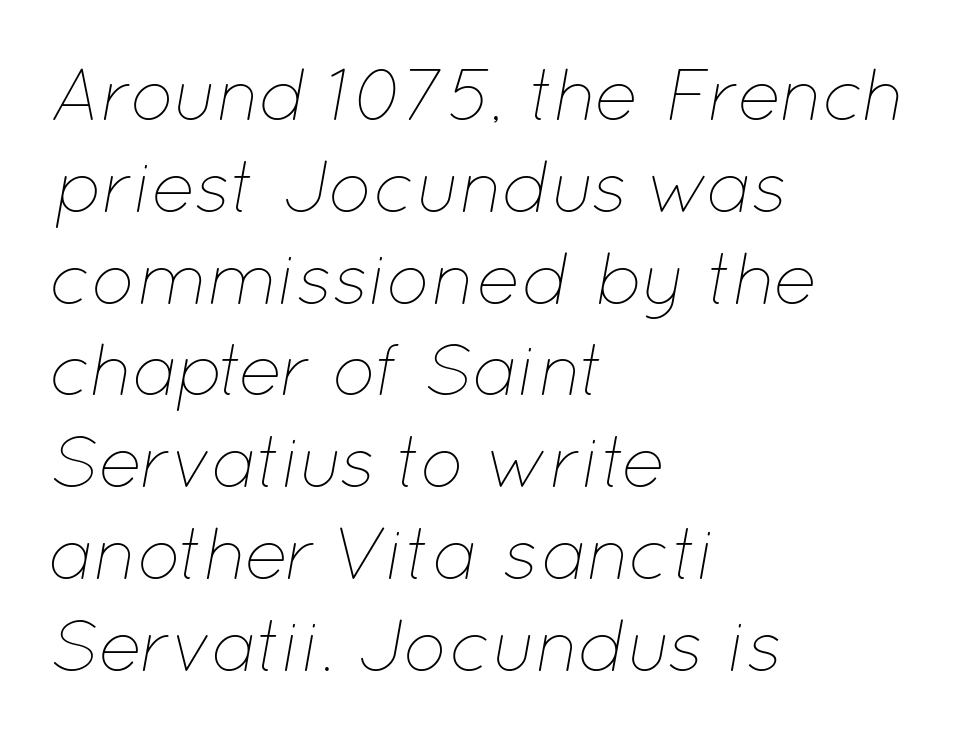
The image shows 74 px thin type, italic (leaning right); set left-aligned, line spacing 1.24x, normal letter spacing, not underlined; low stroke contrast and a medium x-height.
